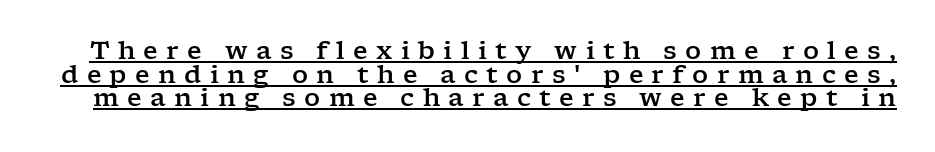
{"italic": "no", "underline": "yes", "line_spacing": "tight", "line_spacing_ratio": 0.95, "letter_spacing": "wide", "letter_spacing_em": 0.33, "glyph_px": 25}
